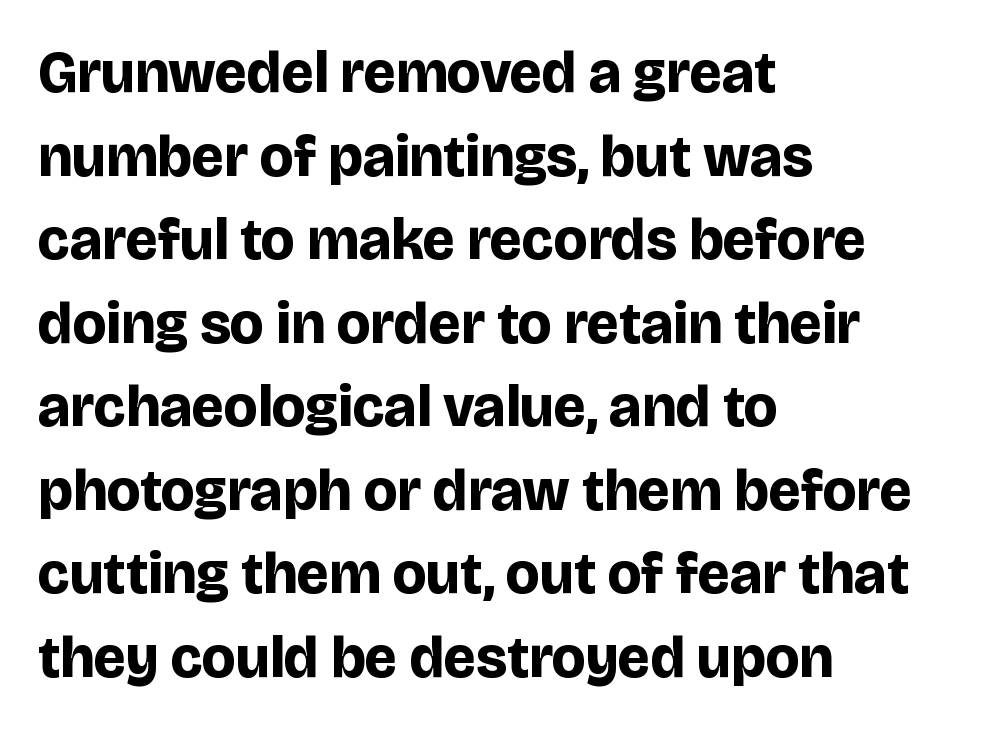
Q: Is the text bold? A: Yes.
Q: Is the text italic (slanted)? A: No, it is upright.
Q: Is the typeface a serif or a sans-serif typeface? A: Sans-serif.
Q: Is the text underlined? A: No.
Q: How is the paragraph aligned? A: Left-aligned.
Q: Is the spacing between letters normal or unusually wide? A: Normal.
Q: Is the spacing between lines tight, normal or loose? A: Normal.
Q: Width (condensed, normal, or wide)? A: Normal.
Q: Stroke contrast? A: Low.
Q: x-height? A: Large.
Q: Monospaced? A: No.
